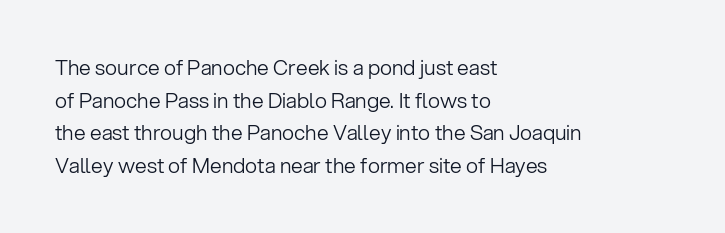
Q: Is the text bold? A: No.
Q: Is the text italic (slanted)? A: No, it is upright.
Q: Is the text underlined? A: No.
Q: How is the paragraph aligned? A: Left-aligned.
Q: Is the spacing between letters normal or unusually wide? A: Normal.
Q: Is the spacing between lines tight, normal or loose? A: Normal.
